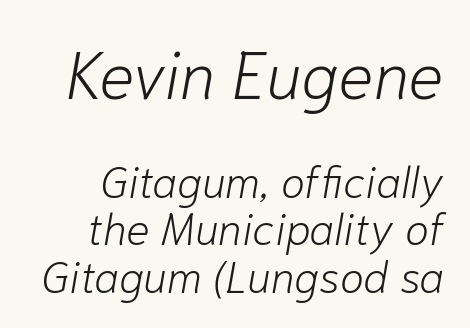
If you measured baseline to baseline, you'd find a short distance. Stems and bowls with no extra thickness — not bold. Reading top to bottom, the characters get smaller at the block break. Glyph-to-glyph distance matches everyday printed text. Here the designer chose a conventional face with non-uniform glyph widths. Descender tails drop into unmarked territory.
